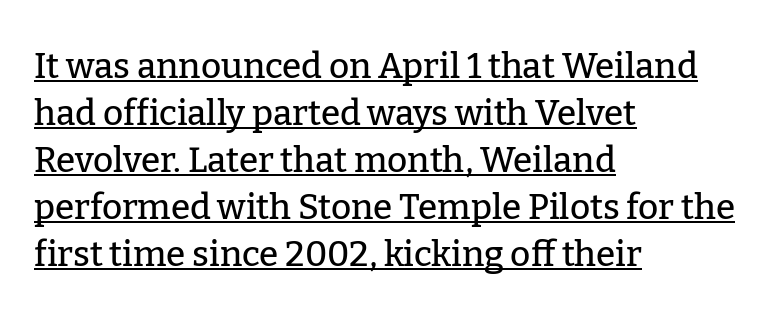
Q: Is the text italic (slanted)? A: No, it is upright.
Q: Is the typeface a serif or a sans-serif typeface? A: Serif.
Q: Is the text underlined? A: Yes.
Q: How is the paragraph aligned? A: Left-aligned.
Q: Is the spacing between letters normal or unusually wide? A: Normal.
Q: Is the spacing between lines tight, normal or loose? A: Normal.
Q: Width (condensed, normal, or wide)? A: Normal.
Q: Stroke contrast? A: Low.
Q: x-height? A: Medium.
Q: Monospaced? A: No.
